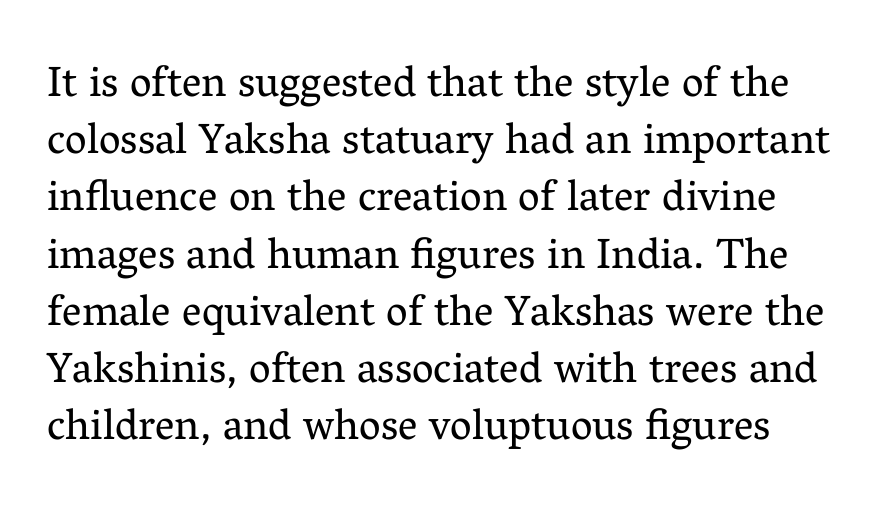
Regarding serifs, this sample has them. The string is rendered with underlining switched off. A typesetter would call this leading conventional body-copy spacing. Varying glyph widths throughout — classic text-font behaviour.
